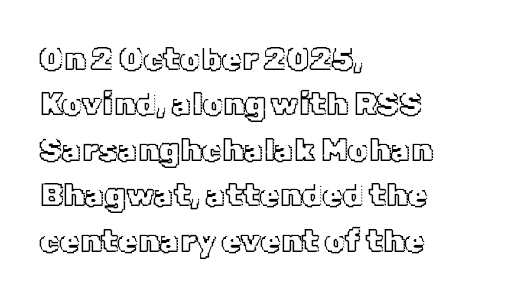
The image shows 32 px text type, upright; set left-aligned, normal line spacing (1.42x), normal letter spacing, not underlined; a medium x-height.
